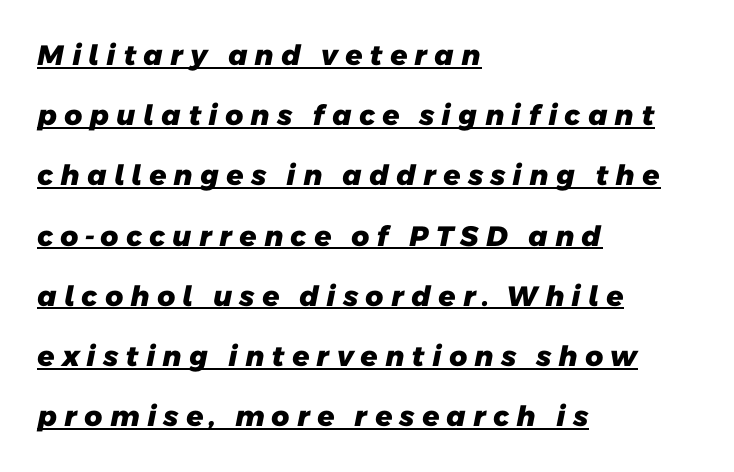
The image shows 28 px heavy sans-serif type; set left-aligned, loose line spacing (2.15x), unusually wide letter spacing (+0.23 em), underlined; low stroke contrast and a medium x-height.
